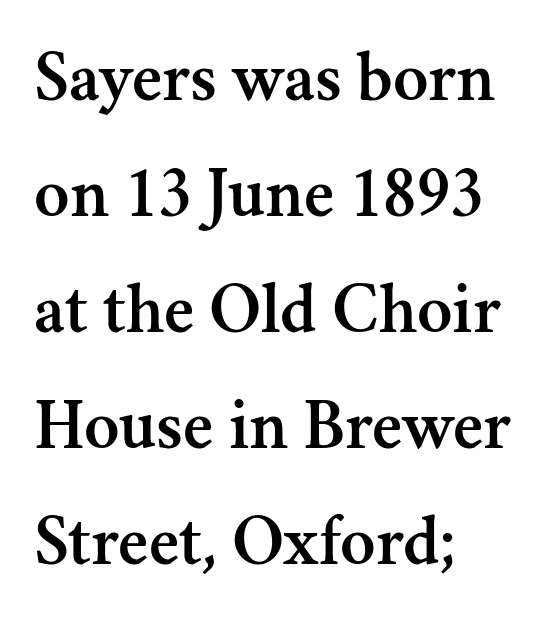
The image shows 73 px serif type, upright; set left-aligned, normal line spacing (1.59x), normal letter spacing, not underlined; medium stroke contrast and a small x-height.
